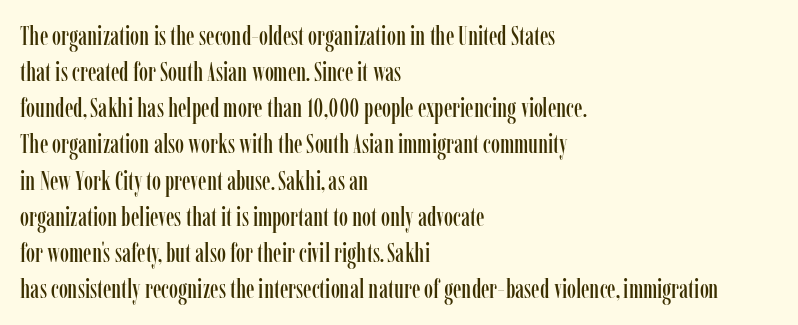
Q: Is the text italic (slanted)? A: No, it is upright.
Q: Is the text underlined? A: No.
Q: How is the paragraph aligned? A: Left-aligned.
Q: Is the spacing between letters normal or unusually wide? A: Normal.
Q: Is the spacing between lines tight, normal or loose? A: Normal.
